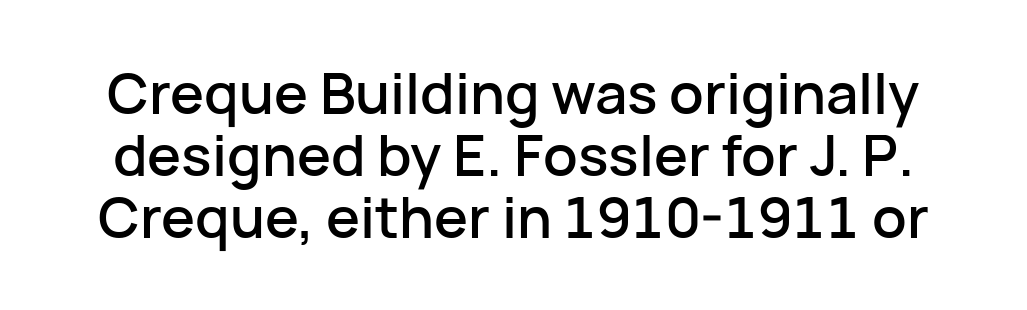
{"serif": "no", "italic": "no", "width": "normal", "stroke_contrast": "low", "x_height": "medium", "monospaced": "no", "underline": "no", "line_spacing": "tight", "line_spacing_ratio": 1.09, "letter_spacing": "normal", "letter_spacing_em": 0.0, "glyph_px": 57}
